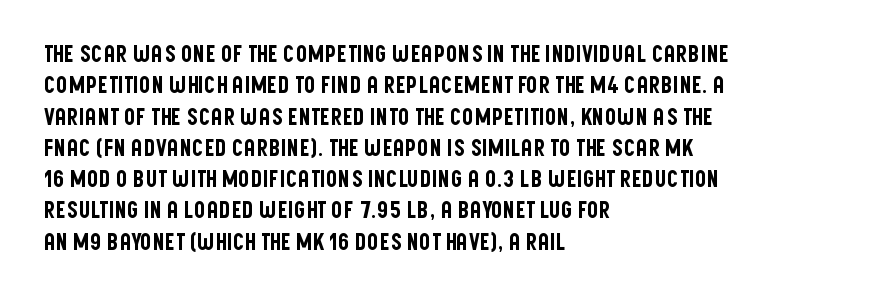
The passage shown is not underscored anywhere. The line texture is even and compact thanks to regular tracking. Nope, not italic — everything's standing straight. Each line starts at the same left margin while the right side varies. Notice how descenders clear the ascenders below comfortably — that's standard leading.
